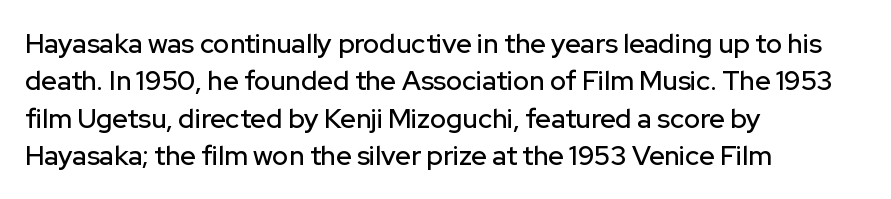
The image shows 27 px text type, upright; set left-aligned, normal line spacing (1.38x), normal letter spacing, not underlined.
